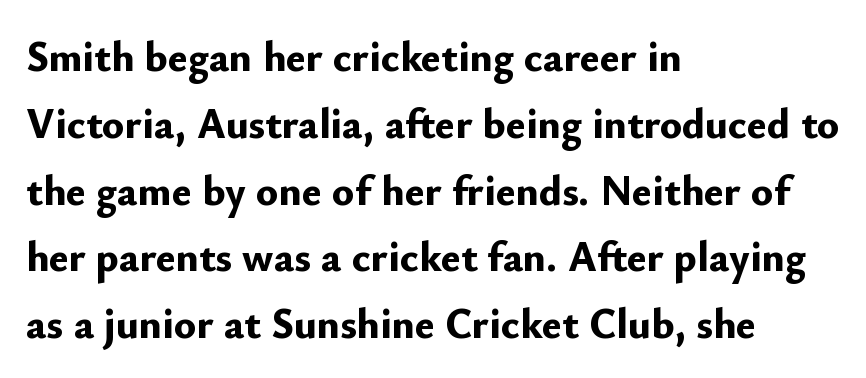
This sample uses plain, unmodified letter spacing. Each row of text sits above clean, open space. The passage shown is emphatically bold. How would I describe the line gaps? Plain and ordinary.
